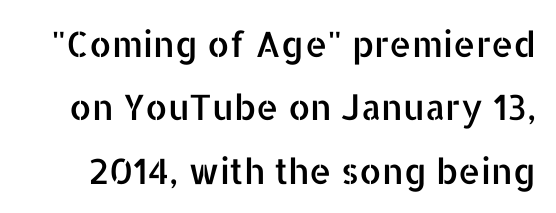
{"serif": "no", "italic": "no", "width": "normal", "stroke_contrast": "low", "x_height": "medium", "monospaced": "no", "underline": "no", "line_spacing_ratio": 1.81, "letter_spacing": "normal", "letter_spacing_em": 0.0, "glyph_px": 35}
